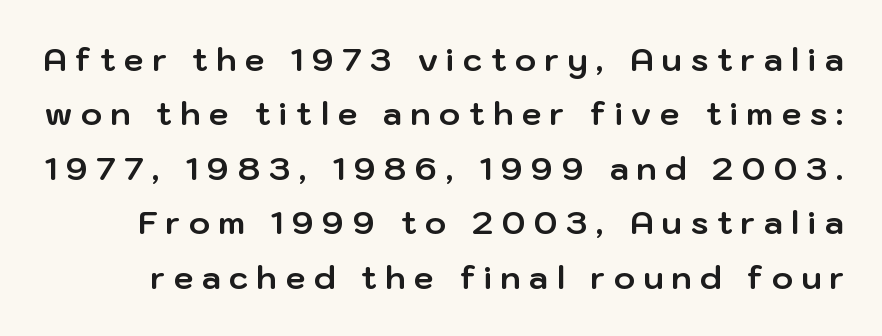
{"serif": "no", "italic": "no", "bold": "yes", "weight": "bold", "width": "normal", "stroke_contrast": "low", "x_height": "medium", "monospaced": "no", "underline": "no", "line_spacing": "normal", "line_spacing_ratio": 1.7, "letter_spacing": "wide", "letter_spacing_em": 0.27, "glyph_px": 32}
